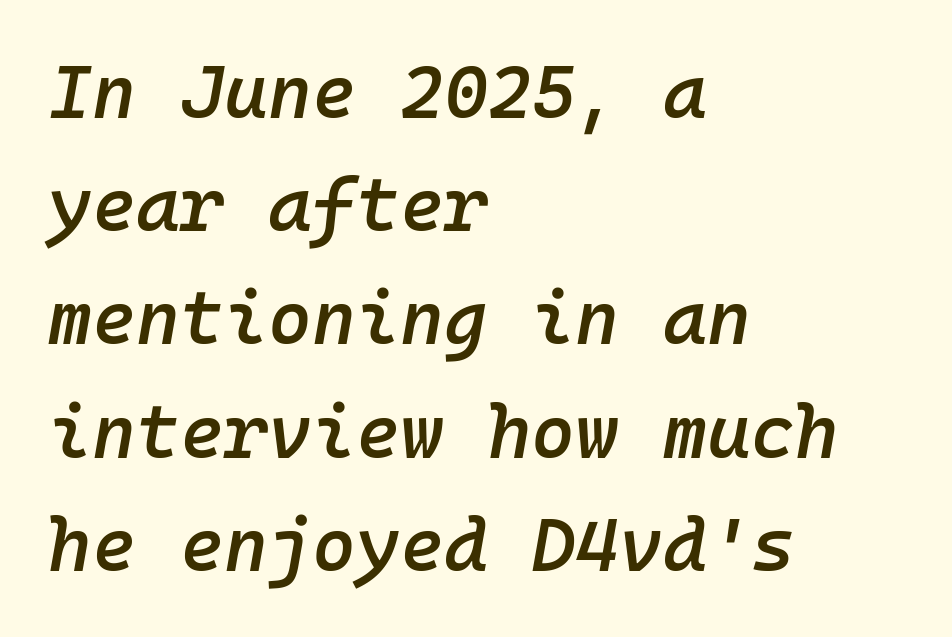
The image shows 75 px semibold type, italic (leaning right), monospaced; set left-aligned, normal line spacing (1.51x), normal letter spacing, not underlined; low stroke contrast and a medium x-height.
